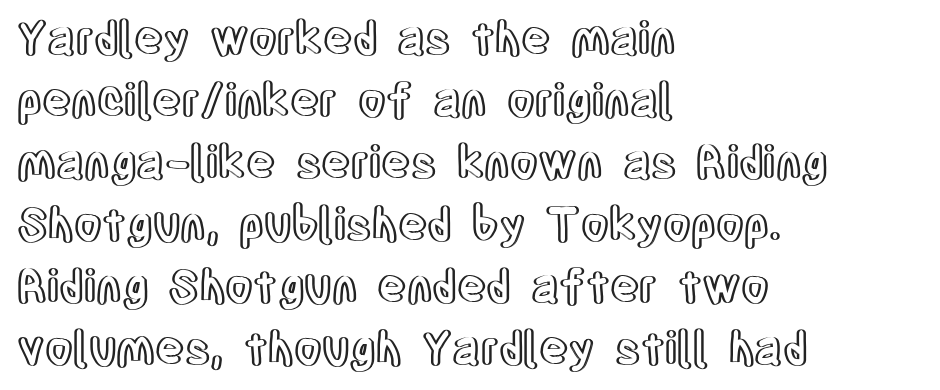
{"italic": "no", "width": "condensed", "x_height": "large", "monospaced": "no", "underline": "no", "align": "left", "line_spacing": "normal", "line_spacing_ratio": 1.38, "letter_spacing": "normal", "letter_spacing_em": 0.0, "glyph_px": 45}
